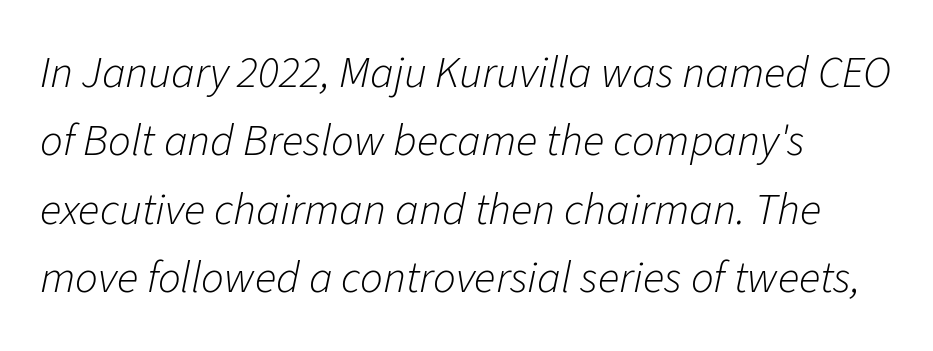
Proportional: the letters do not fall into vertical columns. A typesetter would mark this as italic. Stem width sits at or under what a default text font uses. Whoever set this chose a conventional vertical rhythm. The space directly below the letters is spotless.
